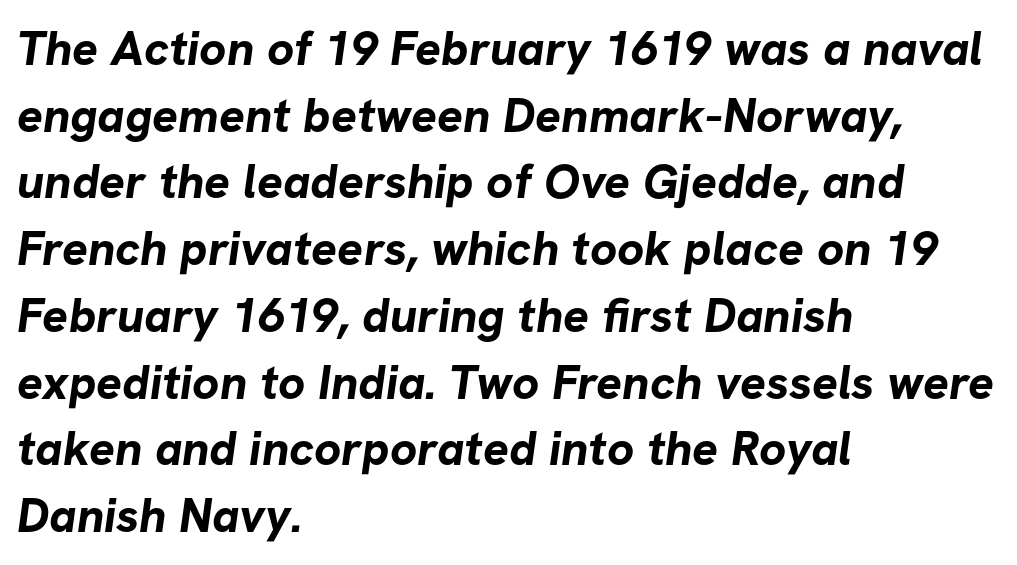
The image shows 48 px bold sans-serif type; set left-aligned, normal line spacing (1.39x), normal letter spacing, not underlined; low stroke contrast and a medium x-height.
